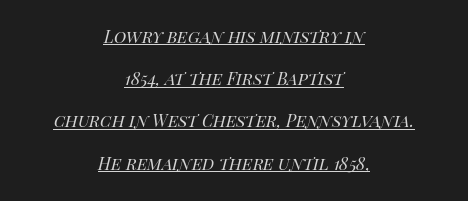
Q: Is the text bold? A: No.
Q: Is the text italic (slanted)? A: Yes, it leans right by about 14 degrees.
Q: Is the text underlined? A: Yes.
Q: How is the paragraph aligned? A: Centered.
Q: Is the spacing between letters normal or unusually wide? A: Normal.
Q: Is the spacing between lines tight, normal or loose? A: Loose.
